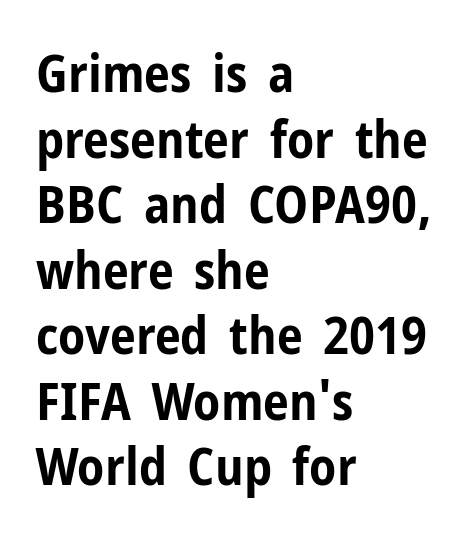
The tracking reads as untouched default to a designer's eye. In terms of posture, this sample is upright. Varying glyph widths throughout — classic text-font behaviour. Strong, thick strokes mark this as bold type.
